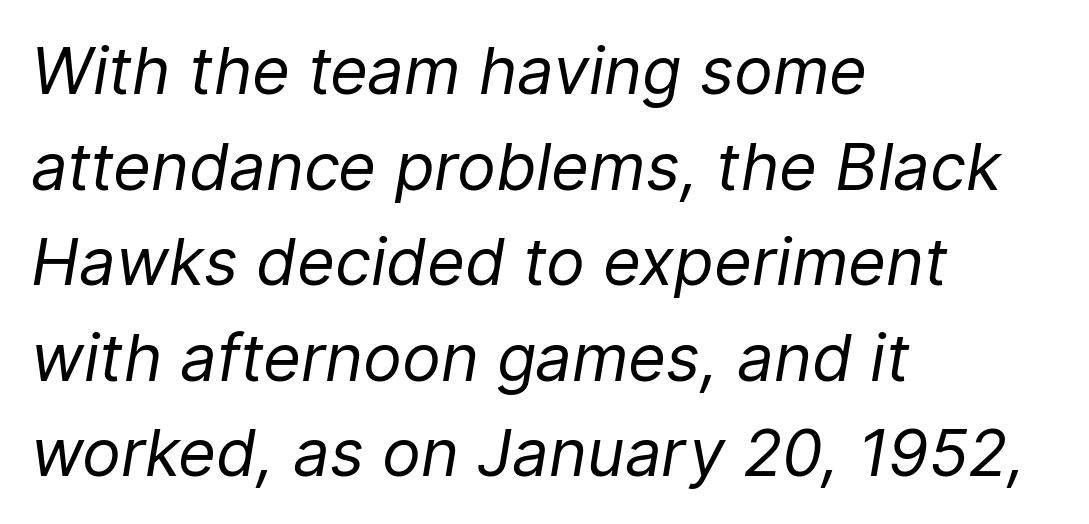
The letters advance in unequal steps, a hallmark of proportional type. In terms of letterspacing, this is plain default setting. Does the copy run flush right? No — it runs flush left. Stroke mass is kept to a normal reading level or below. Is there much room between lines? A standard amount, neither cramped nor airy.
